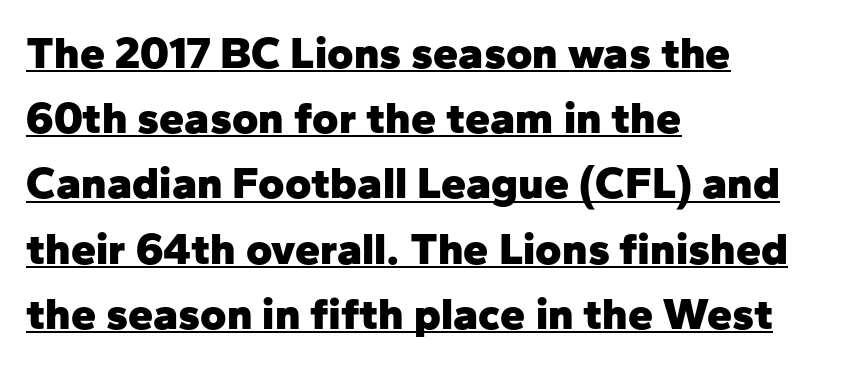
The image shows 45 px heavy sans-serif type, upright; set left-aligned, normal line spacing (1.45x), normal letter spacing, underlined; low stroke contrast and a medium x-height.
